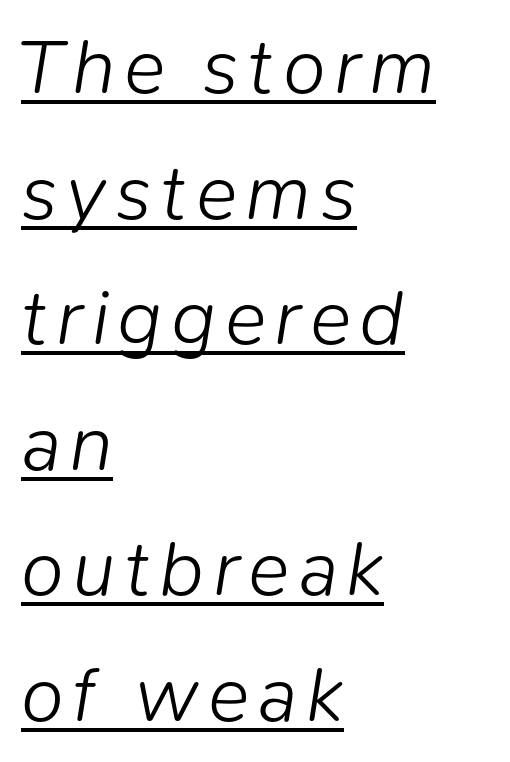
Q: Is the text bold? A: No.
Q: Is the text italic (slanted)? A: Yes, it leans right by about 9 degrees.
Q: Is the text underlined? A: Yes.
Q: How is the paragraph aligned? A: Left-aligned.
Q: Is the spacing between lines tight, normal or loose? A: Normal.
Q: Width (condensed, normal, or wide)? A: Normal.
Q: Stroke contrast? A: Low.
Q: x-height? A: Medium.
Q: Monospaced? A: No.
